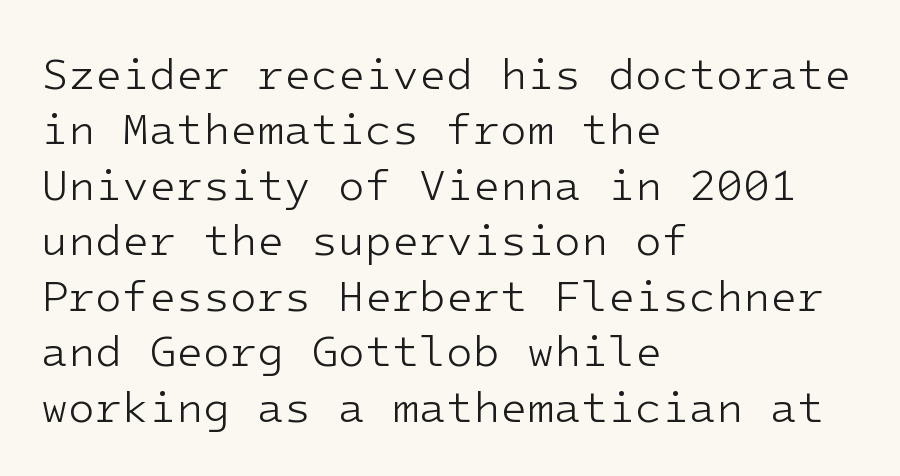
{"serif": "no", "italic": "no", "bold": "no", "weight": "light", "width": "normal", "stroke_contrast": "low", "x_height": "medium", "monospaced": "yes", "underline": "no", "align": "left", "line_spacing": "normal", "line_spacing_ratio": 1.26, "letter_spacing": "normal", "letter_spacing_em": 0.0, "glyph_px": 44}
